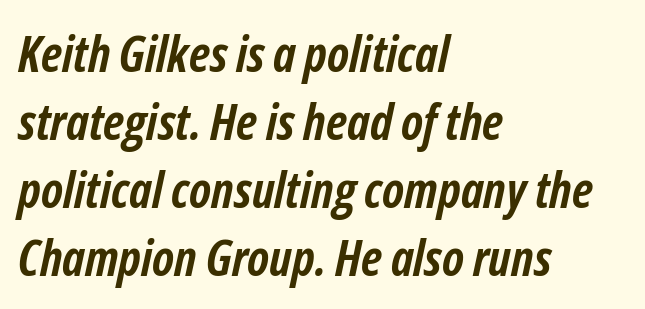
Think of a printed novel: that variable character pitch is what you see here. The gaps between neighbouring characters are ordinary and unremarkable. The setting favours the left margin, as ordinary paragraphs usually do. A full-strength bold gives these letters their thick strokes. Check under the words: just untouched page. In terms of leading, this rendering sits right in the middle.
